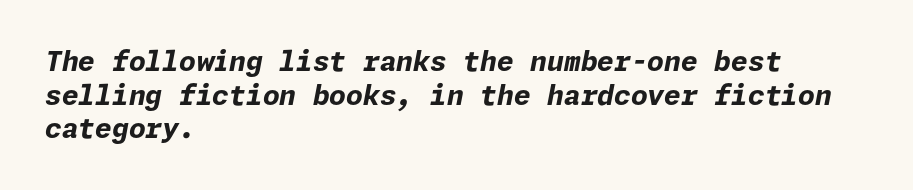
{"italic": "yes", "lean": "right", "slant_degrees": 11, "bold": "yes", "underline": "no", "align": "left", "line_spacing": "normal", "line_spacing_ratio": 1.25, "letter_spacing": "normal", "letter_spacing_em": 0.0, "glyph_px": 27}
